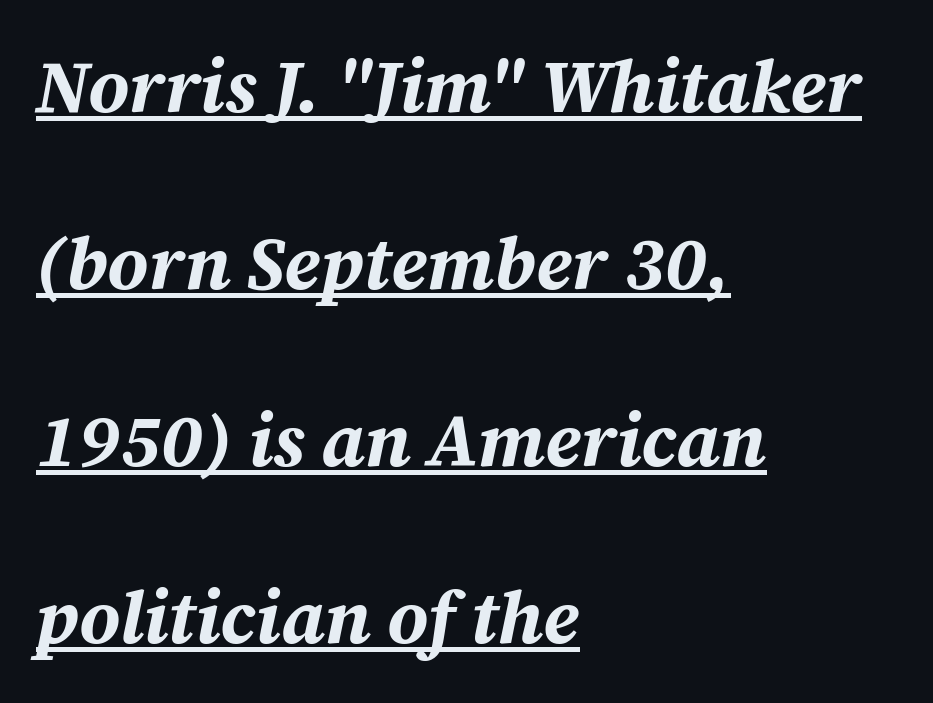
Q: Is the text bold? A: Yes.
Q: Is the text italic (slanted)? A: Yes, it leans right by about 12 degrees.
Q: Is the text underlined? A: Yes.
Q: How is the paragraph aligned? A: Left-aligned.
Q: Is the spacing between letters normal or unusually wide? A: Normal.
Q: Is the spacing between lines tight, normal or loose? A: Loose.
Q: Width (condensed, normal, or wide)? A: Normal.
Q: Stroke contrast? A: Medium.
Q: x-height? A: Medium.
Q: Monospaced? A: No.
